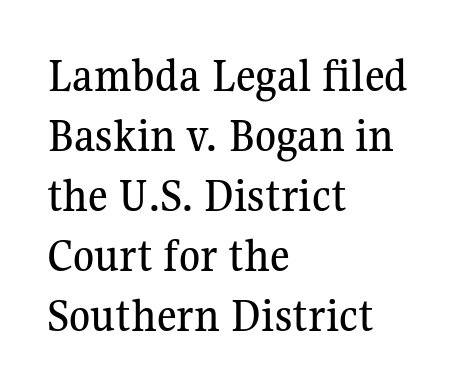
Q: Is the text italic (slanted)? A: No, it is upright.
Q: Is the typeface a serif or a sans-serif typeface? A: Serif.
Q: Is the text underlined? A: No.
Q: How is the paragraph aligned? A: Left-aligned.
Q: Is the spacing between letters normal or unusually wide? A: Normal.
Q: Is the spacing between lines tight, normal or loose? A: Normal.
Q: Width (condensed, normal, or wide)? A: Normal.
Q: Stroke contrast? A: Medium.
Q: x-height? A: Medium.
Q: Monospaced? A: No.
